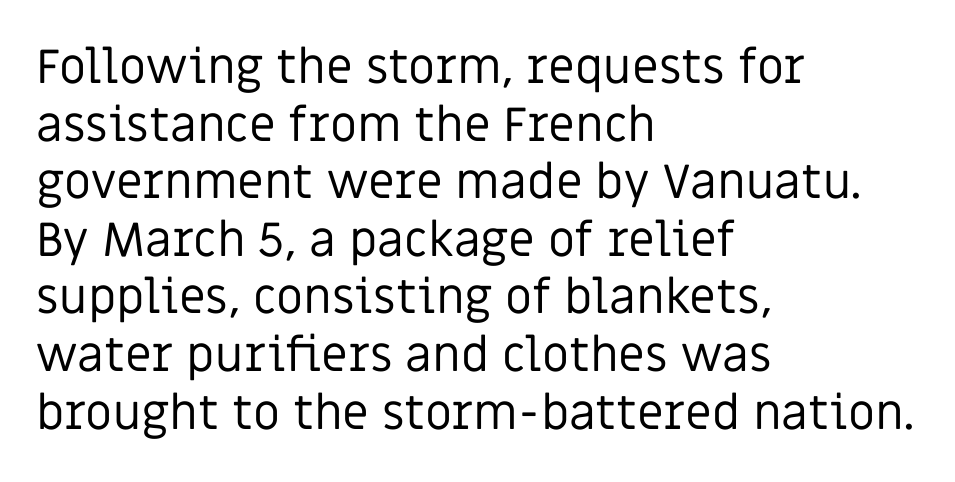
Q: Is the text bold? A: No.
Q: Is the text italic (slanted)? A: No, it is upright.
Q: Is the typeface a serif or a sans-serif typeface? A: Sans-serif.
Q: Is the text underlined? A: No.
Q: How is the paragraph aligned? A: Left-aligned.
Q: Is the spacing between letters normal or unusually wide? A: Normal.
Q: Width (condensed, normal, or wide)? A: Normal.
Q: Stroke contrast? A: Low.
Q: x-height? A: Large.
Q: Monospaced? A: No.
